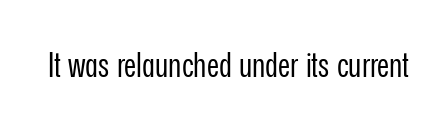
Does the type have serifs? No, each stem ends abruptly. This sample has the flowing, uneven cadence of proportional lettering. Nobody drew a line under any word here. A roman cut, with each character standing at attention.
